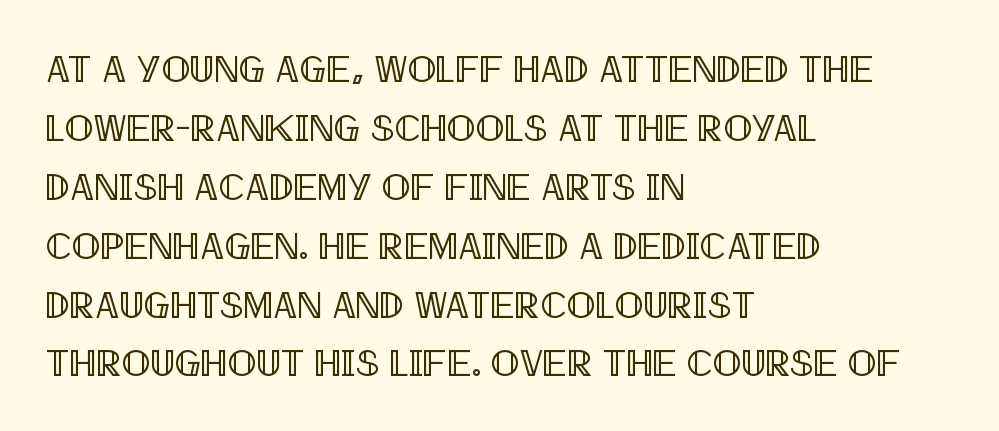
Summary of vertical rhythm: regular, with standard interline spacing. Proportional: the letters do not fall into vertical columns. The rag falls on the right side of this text block. The letters sit at their default tracking, neither squeezed nor spread. The space beneath each line is pristine and unruled.
